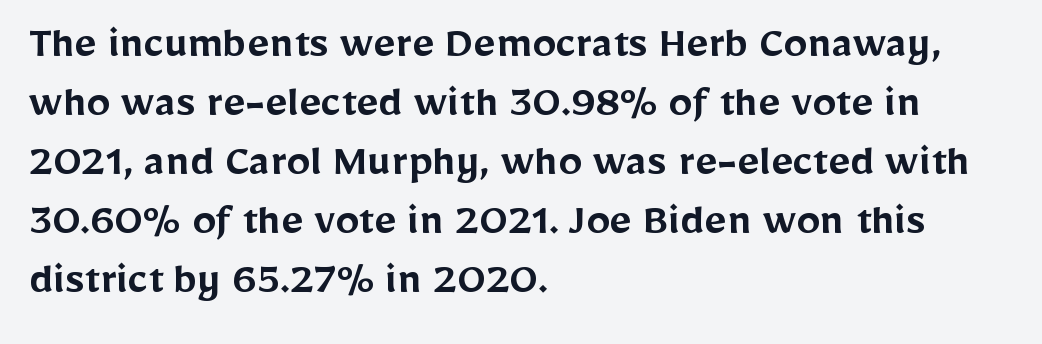
Q: Is the text bold? A: Semi-bold.
Q: Is the text italic (slanted)? A: No, it is upright.
Q: Is the typeface a serif or a sans-serif typeface? A: Sans-serif.
Q: Is the text underlined? A: No.
Q: How is the paragraph aligned? A: Left-aligned.
Q: Is the spacing between letters normal or unusually wide? A: Normal.
Q: Width (condensed, normal, or wide)? A: Normal.
Q: Stroke contrast? A: Low.
Q: x-height? A: Medium.
Q: Monospaced? A: No.
